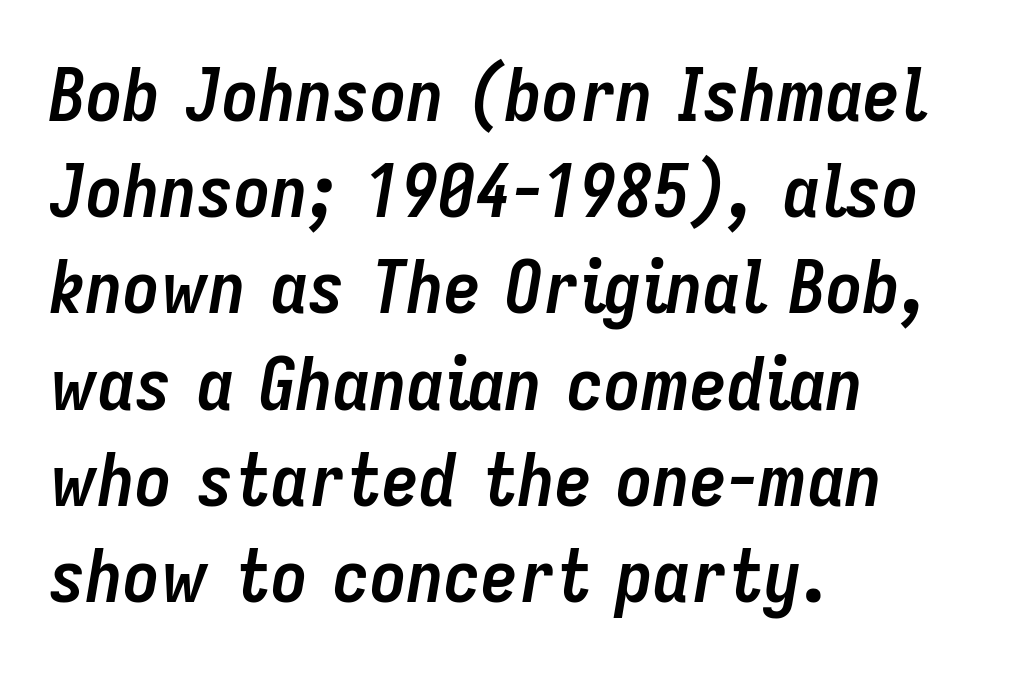
{"italic": "yes", "lean": "right", "slant_degrees": 9, "bold": "yes", "weight": "semibold", "width": "condensed", "stroke_contrast": "low", "x_height": "medium", "monospaced": "no", "underline": "no", "align": "left", "line_spacing": "normal", "line_spacing_ratio": 1.3, "letter_spacing": "normal", "letter_spacing_em": 0.0, "glyph_px": 74}
